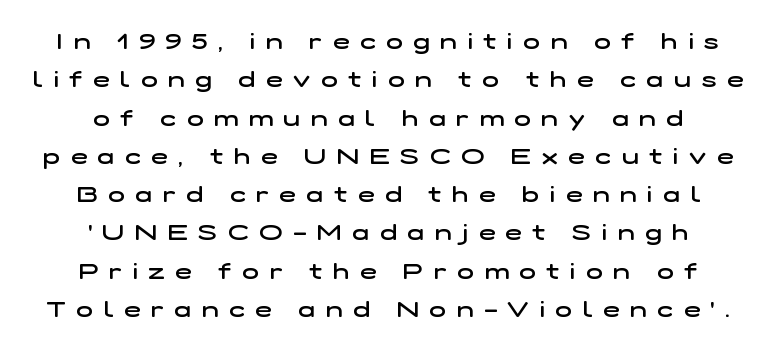
Between one letter and the next there's a generous, obvious gap. Descenders hang freely into open space. The lines are quadded center. This is the in-between weight designers call semibold or demi.
